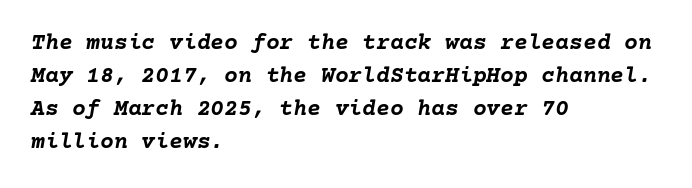
The image shows 23 px bold type, italic (leaning right); set left-aligned, normal line spacing (1.44x), normal letter spacing, not underlined.
